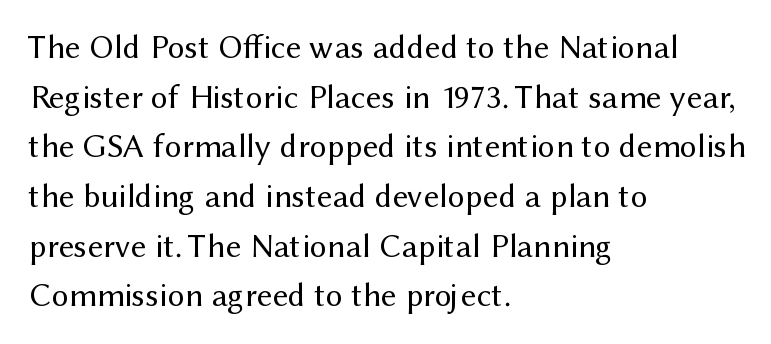
The weight tops out at a normal text grade. This sample uses a sans-serif face. Caption: standard tracking, unaltered. The block of text has a typical density, with ordinary space between rows.
